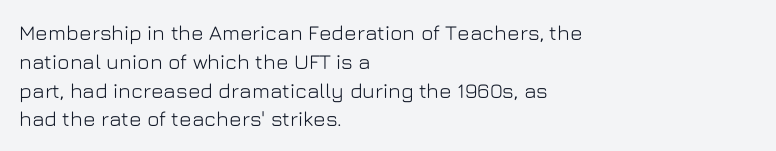
The image shows 21 px text type, upright; set left-aligned, normal line spacing (1.37x), normal letter spacing, not underlined.
